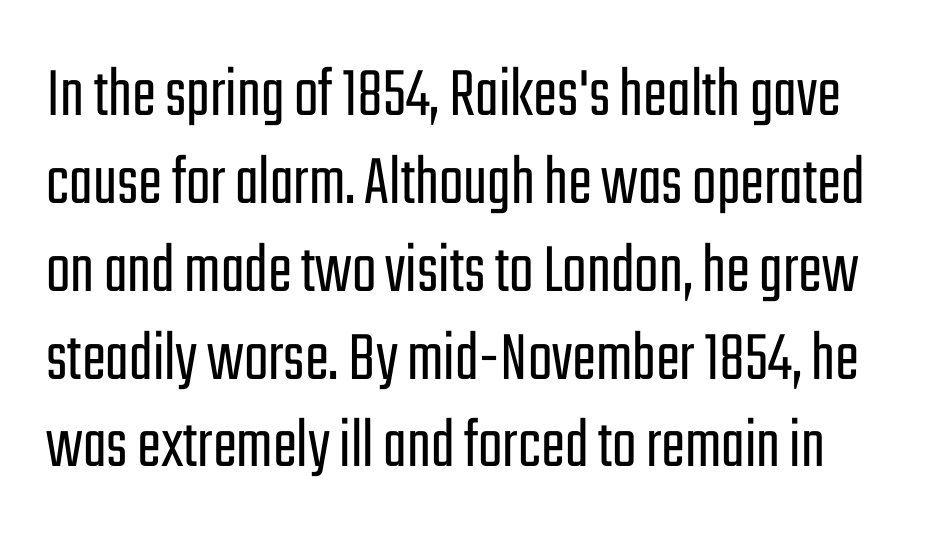
The letterforms sit shoulder to shoulder at normal distance. Quick note: underline off. The designer went with a sans here, leaving each stem footless. Think standard paragraph weight, or any step lighter than that. Characters remain perfectly vertical along every line. A typesetter would call this proportional, since set widths differ per character.
